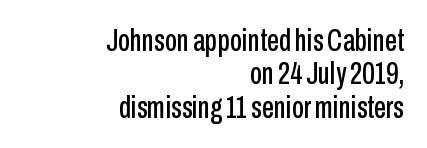
{"serif": "no", "italic": "no", "width": "condensed", "stroke_contrast": "low", "x_height": "medium", "monospaced": "no", "underline": "no", "align": "right", "line_spacing": "tight", "line_spacing_ratio": 1.08, "letter_spacing": "normal", "letter_spacing_em": 0.0, "glyph_px": 31}
